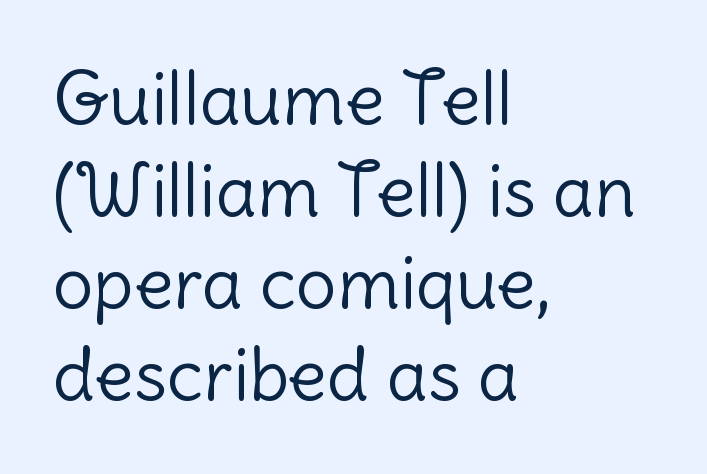
The image shows 72 px light sans-serif type, upright; set left-aligned, normal line spacing (1.28x), normal letter spacing, not underlined; low stroke contrast and a medium x-height.
